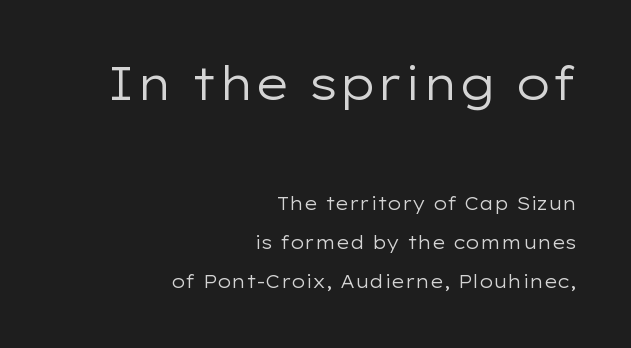
{"serif": "no", "italic": "no", "bold": "no", "weight": "regular", "width": "wide", "stroke_contrast": "low", "x_height": "medium", "monospaced": "no", "underline": "no", "align": "right", "line_spacing": "loose", "line_spacing_ratio": 2.19, "letter_spacing": "normal", "letter_spacing_em": 0.0, "larger_block": "first", "size_ratio": 2.56, "glyph_px": 46}
